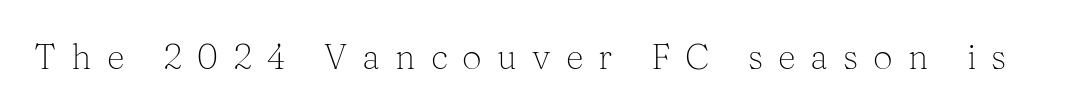
Q: Is the text bold? A: No.
Q: Is the text italic (slanted)? A: No, it is upright.
Q: Is the typeface a serif or a sans-serif typeface? A: Serif.
Q: Is the text underlined? A: No.
Q: Is the spacing between letters normal or unusually wide? A: Unusually wide.
Q: Width (condensed, normal, or wide)? A: Normal.
Q: Stroke contrast? A: Medium.
Q: x-height? A: Medium.
Q: Monospaced? A: No.
